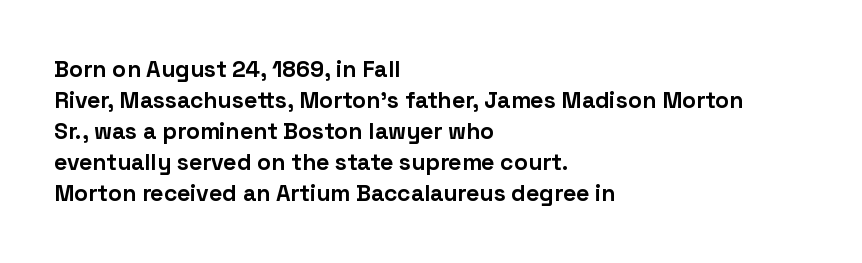
Caption: bold face, heavy strokes. Compared with typical body copy, the letter spacing here is the same. Line starts are locked; line ends wander. The axis of the letterforms is exactly vertical.
